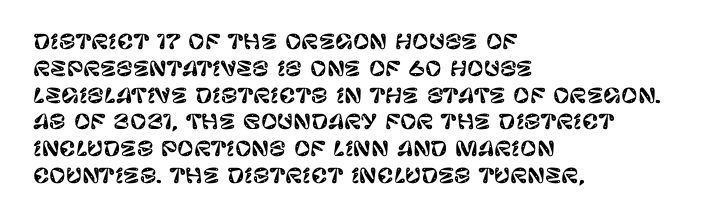
The image shows 20 px text type; set left-aligned, normal line spacing (1.34x), normal letter spacing, not underlined.
